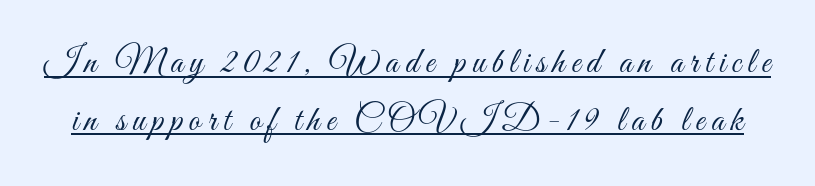
The image shows 36 px light, condensed type; set normal line spacing (1.61x), underlined; medium stroke contrast and a small x-height.
